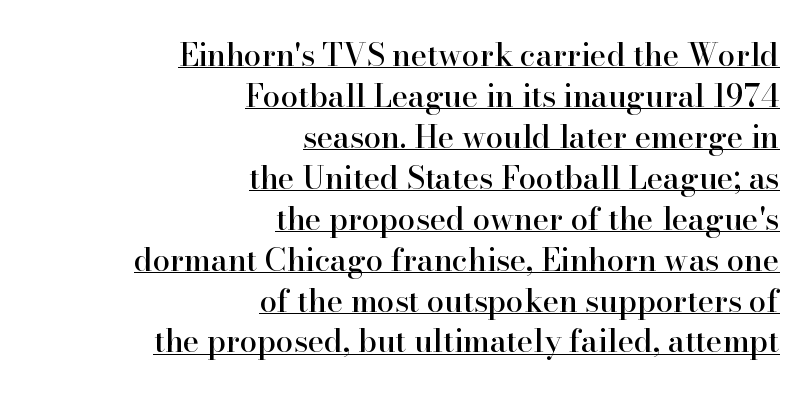
Q: Is the text italic (slanted)? A: No, it is upright.
Q: Is the typeface a serif or a sans-serif typeface? A: Serif.
Q: Is the text underlined? A: Yes.
Q: How is the paragraph aligned? A: Right-aligned.
Q: Is the spacing between letters normal or unusually wide? A: Normal.
Q: Is the spacing between lines tight, normal or loose? A: Normal.
Q: Width (condensed, normal, or wide)? A: Normal.
Q: Stroke contrast? A: High.
Q: x-height? A: Small.
Q: Monospaced? A: No.
